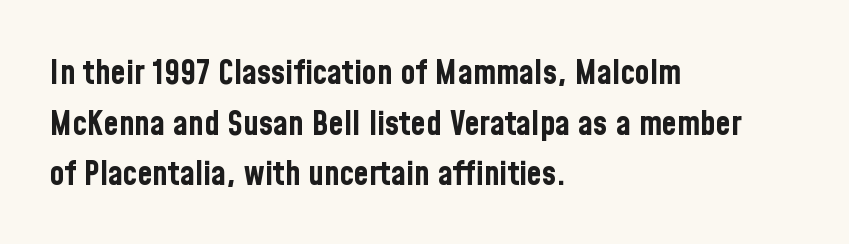
{"serif": "no", "italic": "no", "bold": "yes", "weight": "bold", "width": "condensed", "stroke_contrast": "low", "x_height": "medium", "monospaced": "no", "underline": "no", "align": "left", "line_spacing": "normal", "line_spacing_ratio": 1.49, "letter_spacing": "normal", "letter_spacing_em": 0.0, "glyph_px": 34}
